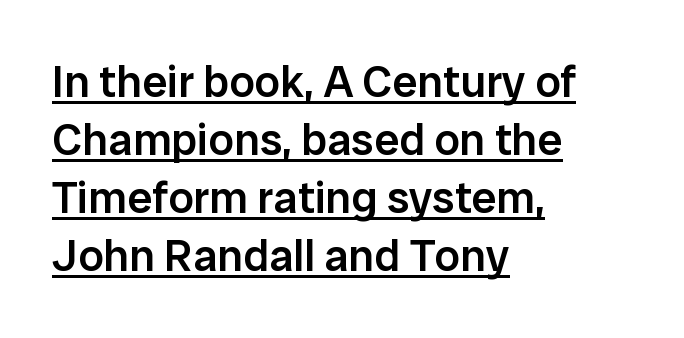
Classification — sans serif. The letters advance in unequal steps, a hallmark of proportional type. The typesetter has applied underlining to the passage shown. Compared with a centered layout, this one pins lines to the left instead.
